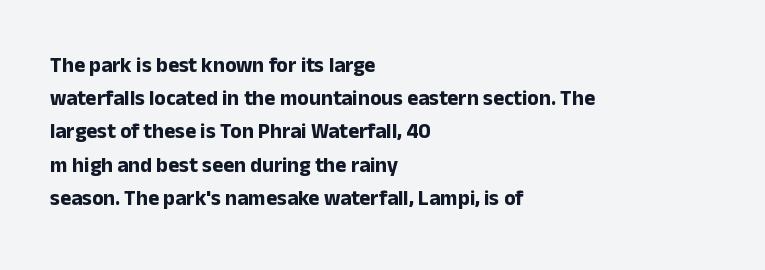
The font is running at its bold setting. Letters rest on an invisible, unmarked baseline. Students, note that the glyphs here touch the page at normal intervals. The rendering anchors every line to the left-hand side.
